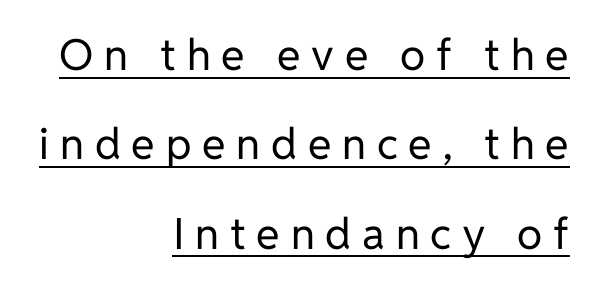
Q: Is the text bold? A: No.
Q: Is the text italic (slanted)? A: No, it is upright.
Q: Is the typeface a serif or a sans-serif typeface? A: Sans-serif.
Q: Is the text underlined? A: Yes.
Q: How is the paragraph aligned? A: Right-aligned.
Q: Is the spacing between letters normal or unusually wide? A: Unusually wide.
Q: Is the spacing between lines tight, normal or loose? A: Loose.
Q: Width (condensed, normal, or wide)? A: Normal.
Q: Stroke contrast? A: Low.
Q: x-height? A: Medium.
Q: Monospaced? A: No.
